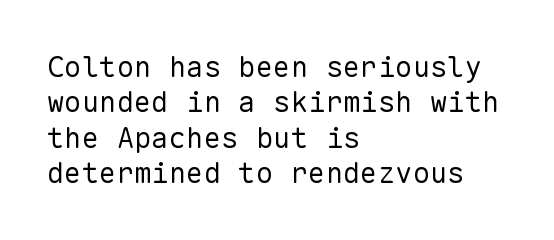
The image shows 29 px regular-weight sans-serif type, upright, monospaced; set left-aligned, line spacing 1.22x, normal letter spacing, not underlined; low stroke contrast and a medium x-height.
